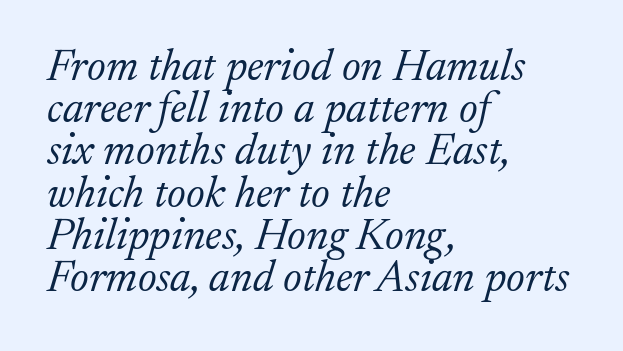
{"serif": "yes", "italic": "yes", "lean": "right", "slant_degrees": 17, "bold": "no", "weight": "light", "width": "normal", "stroke_contrast": "low", "x_height": "medium", "monospaced": "no", "underline": "no", "align": "left", "line_spacing": "tight", "line_spacing_ratio": 0.96, "letter_spacing": "normal", "letter_spacing_em": 0.0, "glyph_px": 44}
